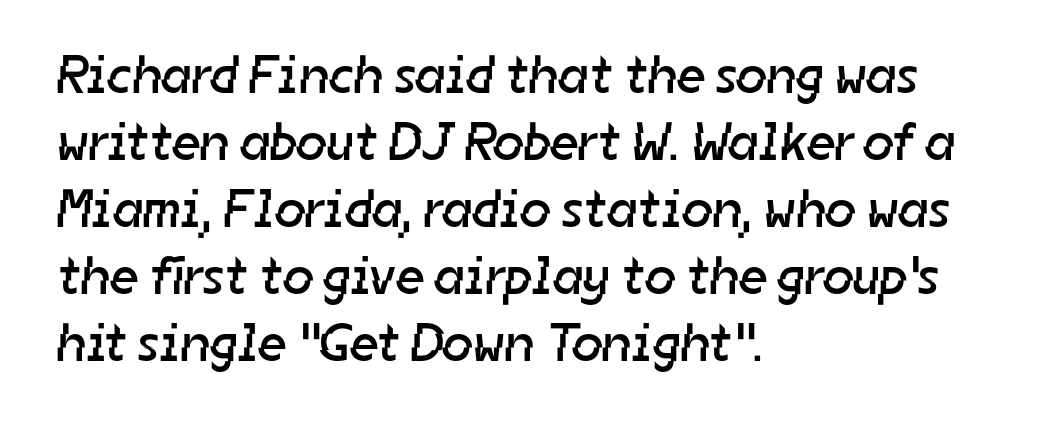
Q: Is the text bold? A: No.
Q: Is the typeface a serif or a sans-serif typeface? A: Sans-serif.
Q: Is the text underlined? A: No.
Q: How is the paragraph aligned? A: Left-aligned.
Q: Is the spacing between letters normal or unusually wide? A: Normal.
Q: Width (condensed, normal, or wide)? A: Normal.
Q: Stroke contrast? A: Low.
Q: x-height? A: Medium.
Q: Monospaced? A: No.
